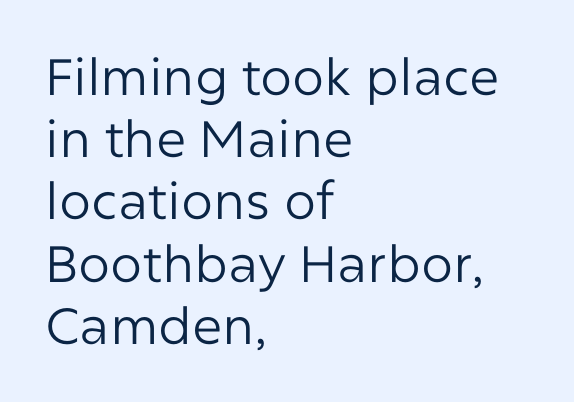
{"serif": "no", "italic": "no", "bold": "no", "weight": "regular", "width": "normal", "stroke_contrast": "low", "x_height": "medium", "monospaced": "no", "underline": "no", "align": "left", "line_spacing_ratio": 1.22, "letter_spacing": "normal", "letter_spacing_em": 0.0, "glyph_px": 51}
